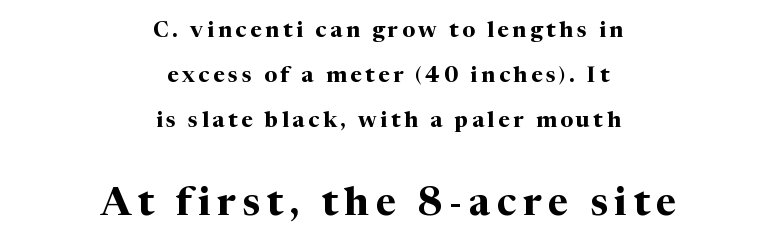
The image shows 39 px bold serif type, upright; set centered, loose line spacing (2.04x), not underlined; the second (bottom) block is 1.77x larger; medium stroke contrast and a medium x-height.
